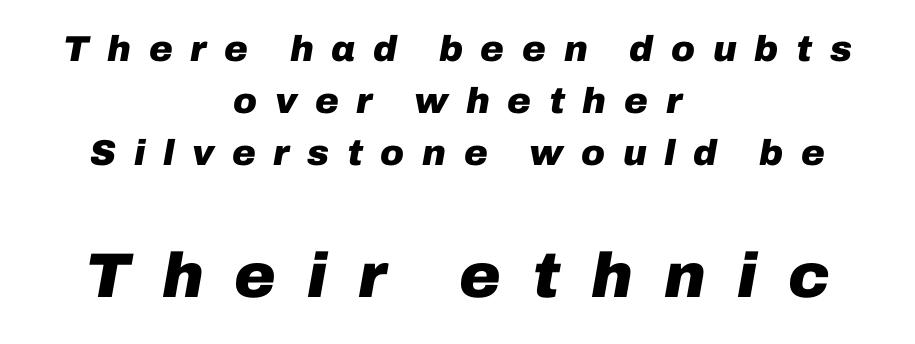
Q: Is the text bold? A: Yes.
Q: Is the text italic (slanted)? A: Yes, it leans right by about 10 degrees.
Q: Is the text underlined? A: No.
Q: How is the paragraph aligned? A: Centered.
Q: Is the spacing between letters normal or unusually wide? A: Unusually wide.
Q: Is the spacing between lines tight, normal or loose? A: Normal.
Q: Which block of text is set in a larger size, the first (top) or the second (bottom)? A: The second (bottom) one.
Q: Width (condensed, normal, or wide)? A: Normal.
Q: Stroke contrast? A: Low.
Q: x-height? A: Medium.
Q: Monospaced? A: No.
